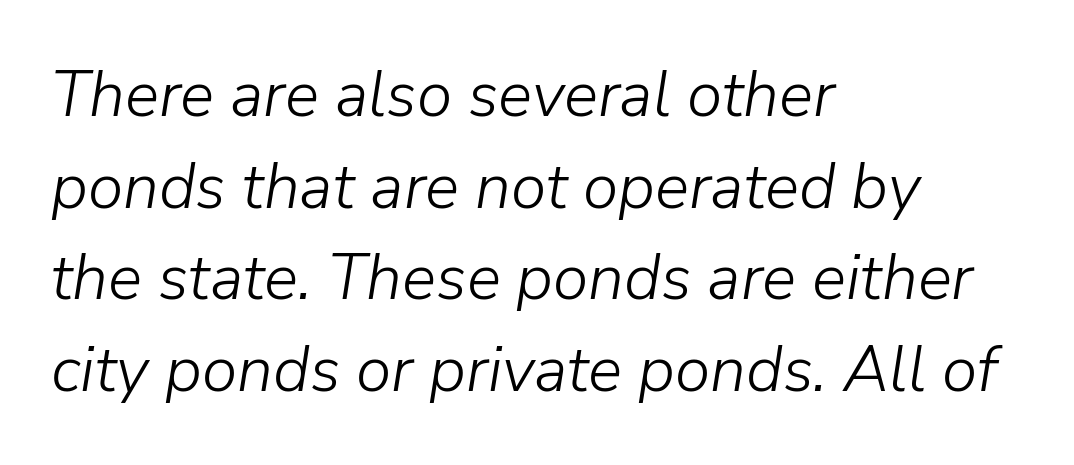
Q: Is the text bold? A: No.
Q: Is the text italic (slanted)? A: Yes, it leans right by about 9 degrees.
Q: Is the text underlined? A: No.
Q: How is the paragraph aligned? A: Left-aligned.
Q: Is the spacing between letters normal or unusually wide? A: Normal.
Q: Is the spacing between lines tight, normal or loose? A: Normal.
Q: Width (condensed, normal, or wide)? A: Normal.
Q: Stroke contrast? A: Low.
Q: x-height? A: Medium.
Q: Monospaced? A: No.
